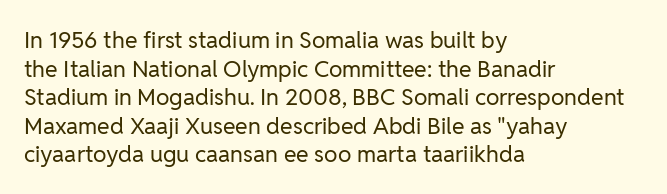
Q: Is the text bold? A: No.
Q: Is the text italic (slanted)? A: No, it is upright.
Q: Is the text underlined? A: No.
Q: How is the paragraph aligned? A: Left-aligned.
Q: Is the spacing between letters normal or unusually wide? A: Normal.
